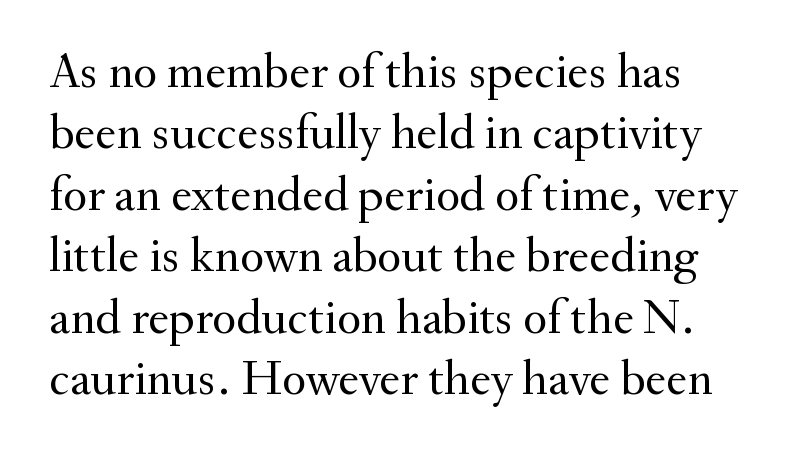
The letterforms sit shoulder to shoulder at normal distance. Each row of text sits above clean, open space. Each stroke keeps to a modest, everyday thickness or less. In terms of posture, this sample is upright.
